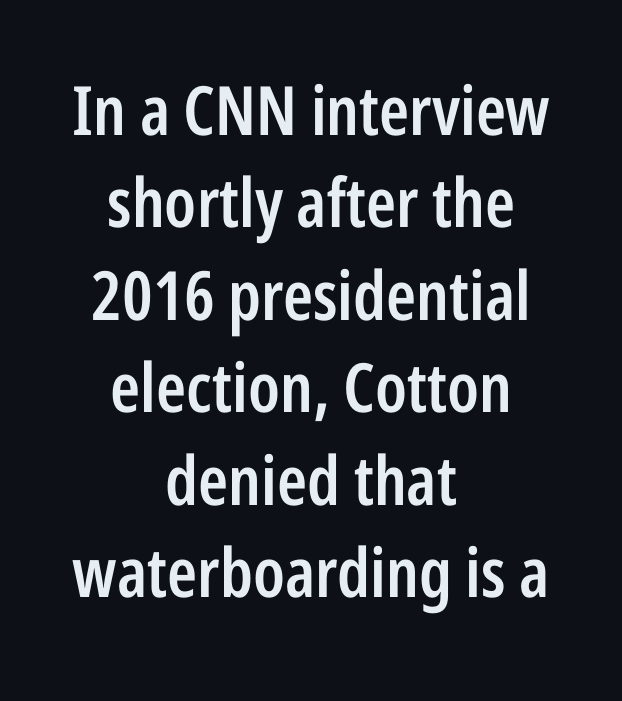
{"serif": "no", "italic": "no", "bold": "semi", "weight": "semibold", "width": "condensed", "stroke_contrast": "low", "x_height": "medium", "monospaced": "no", "underline": "no", "align": "center", "line_spacing": "normal", "line_spacing_ratio": 1.36, "letter_spacing": "normal", "letter_spacing_em": 0.0, "glyph_px": 68}
